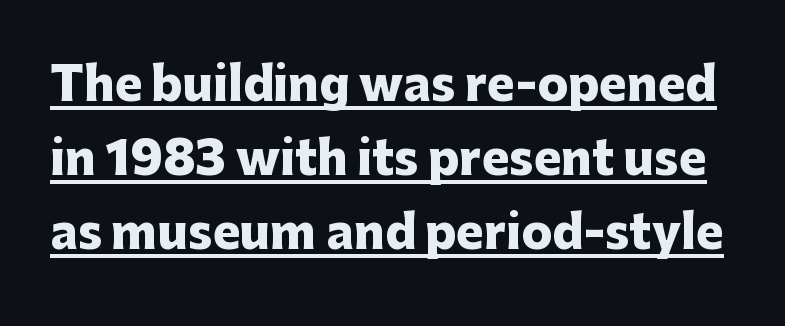
The image shows 46 px heavy sans-serif type, upright; set normal line spacing (1.61x), normal letter spacing, underlined; low stroke contrast and a medium x-height.
